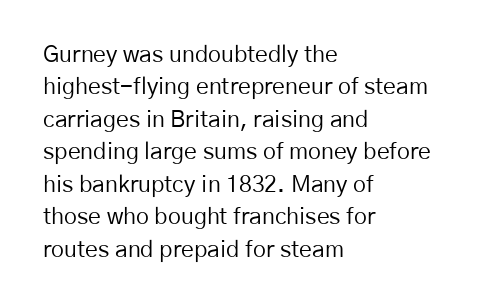
{"italic": "no", "bold": "no", "underline": "no", "align": "left", "line_spacing": "normal", "line_spacing_ratio": 1.41, "letter_spacing": "normal", "letter_spacing_em": 0.0, "glyph_px": 23}
